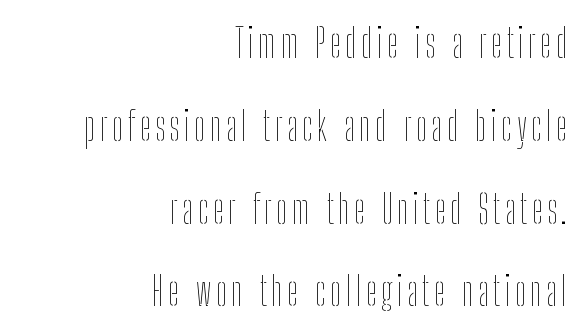
Whoever set this chose breathing room over compactness in the vertical rhythm. The string is rendered with underlining switched off. On a weight scale, this lands at 450 or below. The letters stand upright; this is a roman face.
